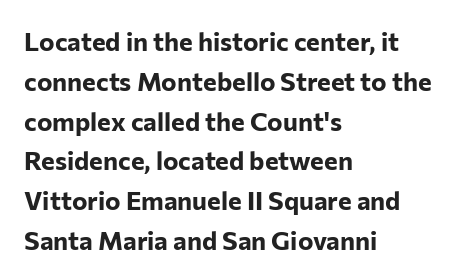
{"italic": "no", "bold": "yes", "underline": "no", "align": "left", "line_spacing": "normal", "line_spacing_ratio": 1.53, "letter_spacing": "normal", "letter_spacing_em": 0.0, "glyph_px": 26}
